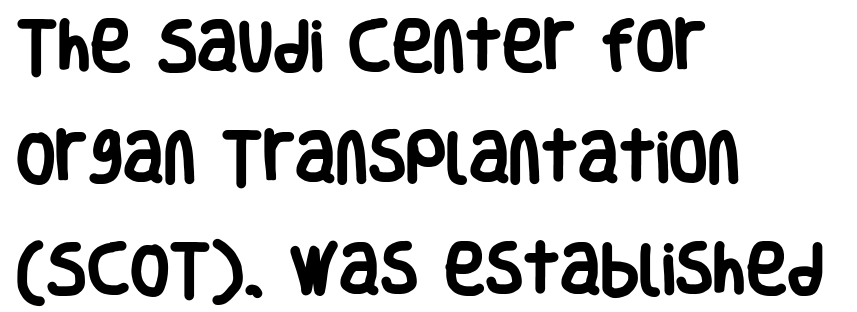
The image shows 56 px heavy, condensed sans-serif type, upright; set left-aligned, loose line spacing (1.99x), normal letter spacing, not underlined; low stroke contrast and a large x-height.
